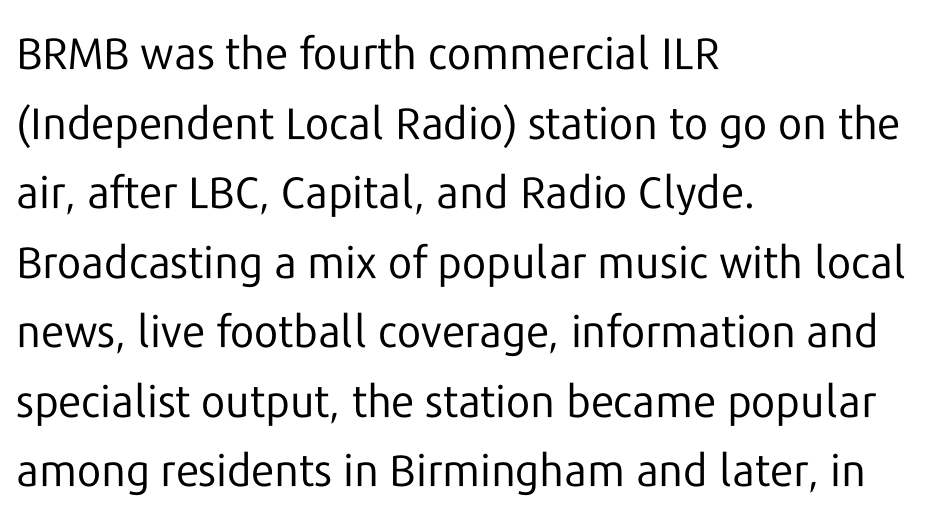
The image shows 44 px regular-weight sans-serif type, upright; set left-aligned, normal line spacing (1.58x), normal letter spacing, not underlined; low stroke contrast and a medium x-height.
